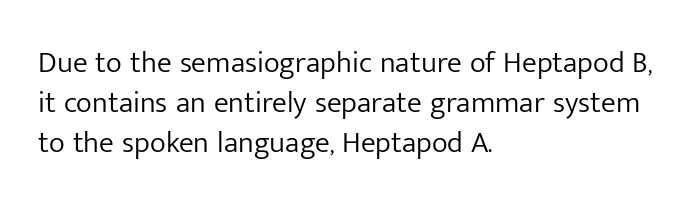
Designer's note — italics off, roman on. Where is the straight margin? On the left. The passage shown is typed in a proportional face where columns would drift. Regular leading. Font category for this specimen: sans-serif. Nothing heavy about these letters — not bold at all.
